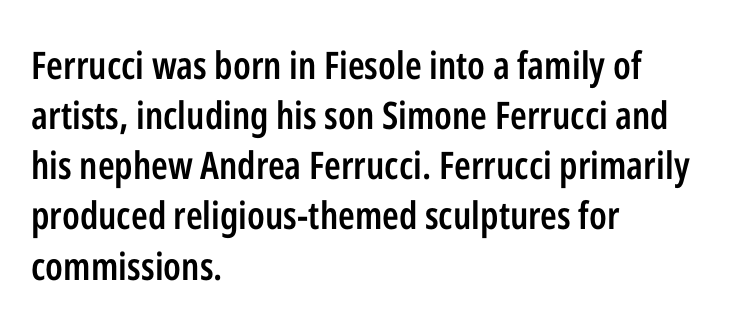
{"serif": "no", "italic": "no", "bold": "semi", "weight": "semibold", "width": "condensed", "stroke_contrast": "low", "x_height": "medium", "monospaced": "no", "underline": "no", "align": "left", "line_spacing": "normal", "line_spacing_ratio": 1.32, "letter_spacing": "normal", "letter_spacing_em": 0.0, "glyph_px": 38}
